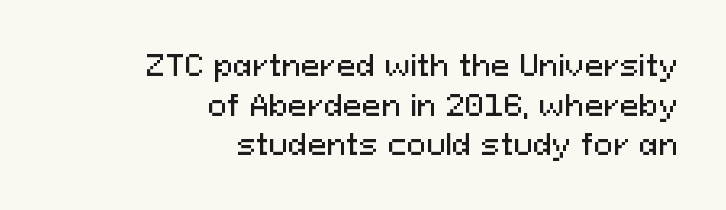
The image shows 29 px sans-serif type, upright; set right-aligned, normal line spacing (1.37x), normal letter spacing, not underlined; medium stroke contrast and a medium x-height.
